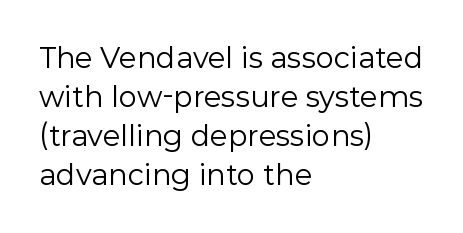
{"serif": "no", "italic": "no", "bold": "no", "weight": "regular", "width": "normal", "stroke_contrast": "low", "x_height": "medium", "monospaced": "no", "underline": "no", "align": "left", "line_spacing": "normal", "line_spacing_ratio": 1.35, "letter_spacing": "normal", "letter_spacing_em": 0.0, "glyph_px": 29}
